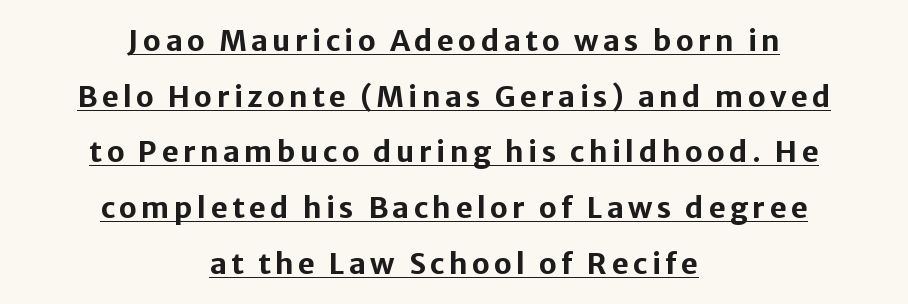
Q: Is the text bold? A: Yes.
Q: Is the text italic (slanted)? A: No, it is upright.
Q: Is the typeface a serif or a sans-serif typeface? A: Sans-serif.
Q: Is the text underlined? A: Yes.
Q: How is the paragraph aligned? A: Centered.
Q: Is the spacing between lines tight, normal or loose? A: Loose.
Q: Width (condensed, normal, or wide)? A: Normal.
Q: Stroke contrast? A: Low.
Q: x-height? A: Medium.
Q: Monospaced? A: No.
